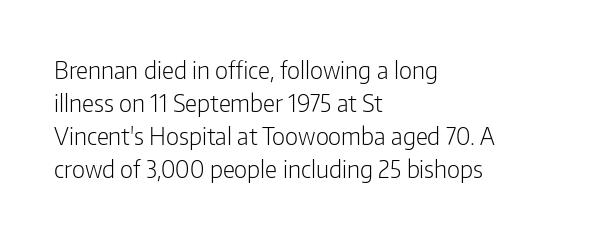
The image shows 24 px text type, upright; set left-aligned, normal line spacing (1.38x), normal letter spacing, not underlined.
